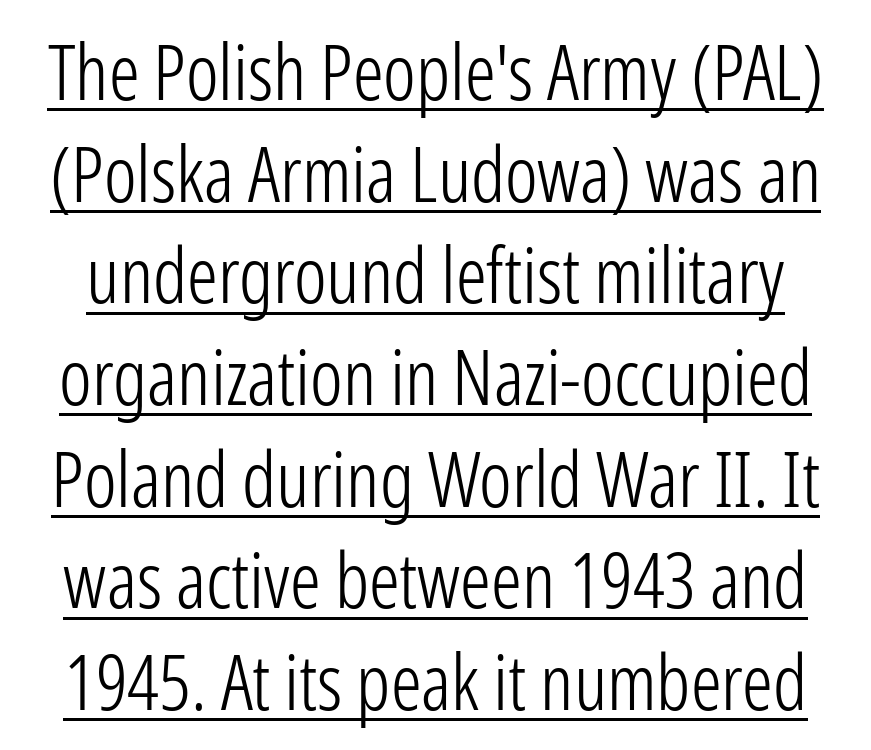
The designer went with a sans here, leaving each stem footless. The font's upright variant was chosen for this text. Has an underline been added? It has. Note the varied advance widths — an 'i' is clearly narrower than an 'm'. Here the glyphs are tracked normally, forming tight word shapes.
